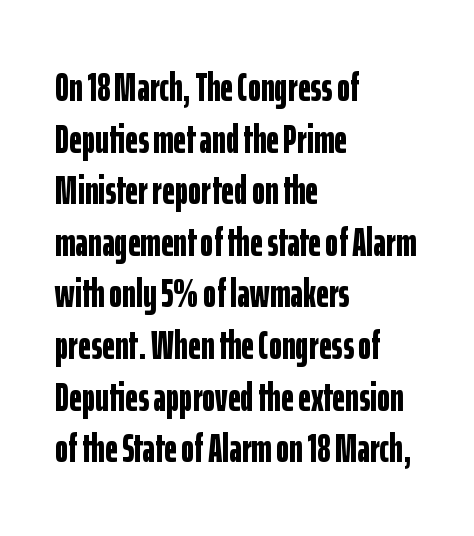
Just letters on the line, the space beneath them empty. In CSS terms this would be text-align: left. This is sans-serif lettering, the kind often seen on screens and signage. Is the letter spacing exaggerated? No — it looks like the ordinary default.
